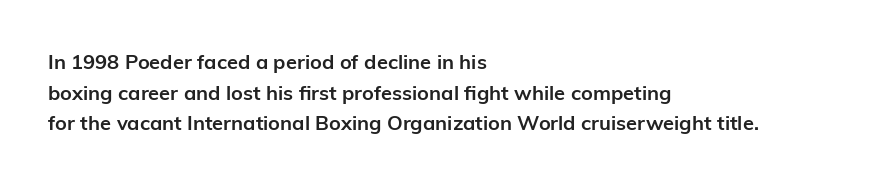
The image shows 20 px bold type, upright; set left-aligned, normal line spacing (1.53x), normal letter spacing, not underlined.
